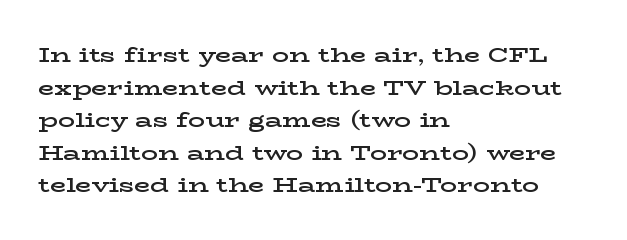
Decoration check: the copy has no underline. If you drew a ruler down the left edge, every line would touch it. How would I describe the line gaps? Plain and ordinary. The characters look somewhat weighty, a semibold short of true bold. Ordinary non-slanted type is in use.
